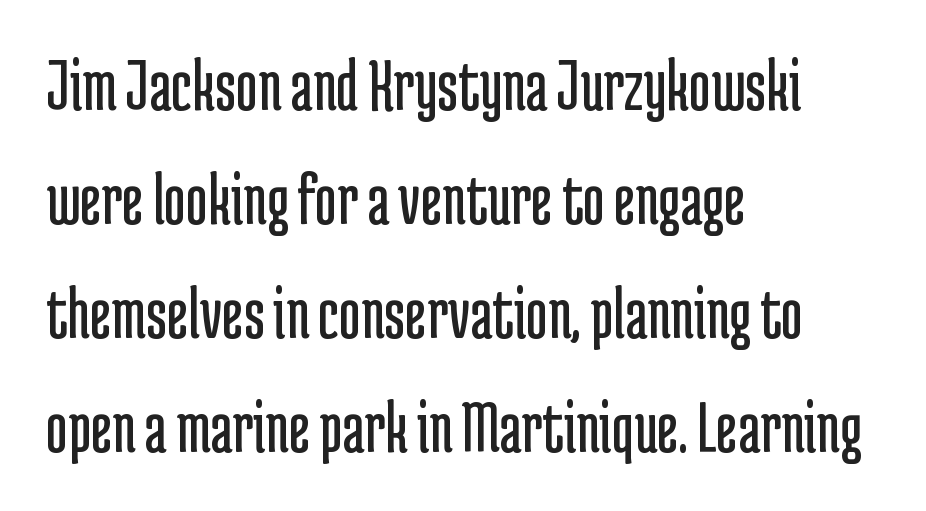
{"serif": "no", "italic": "no", "bold": "no", "weight": "regular", "width": "condensed", "stroke_contrast": "low", "x_height": "medium", "monospaced": "no", "underline": "no", "align": "left", "line_spacing": "normal", "line_spacing_ratio": 1.52, "letter_spacing": "normal", "letter_spacing_em": 0.0, "glyph_px": 75}
